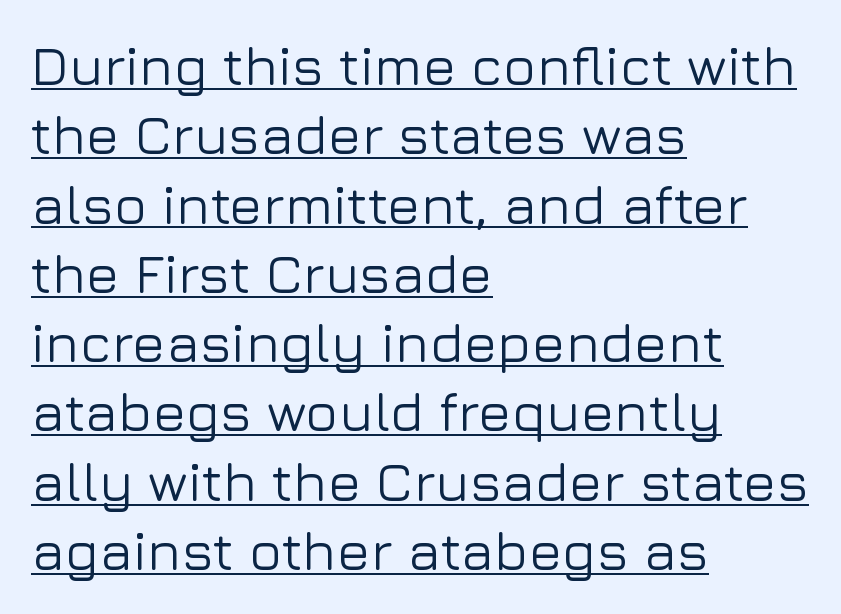
Q: Is the text italic (slanted)? A: No, it is upright.
Q: Is the typeface a serif or a sans-serif typeface? A: Sans-serif.
Q: Is the text underlined? A: Yes.
Q: How is the paragraph aligned? A: Left-aligned.
Q: Is the spacing between letters normal or unusually wide? A: Normal.
Q: Is the spacing between lines tight, normal or loose? A: Normal.
Q: Width (condensed, normal, or wide)? A: Normal.
Q: Stroke contrast? A: Low.
Q: x-height? A: Medium.
Q: Monospaced? A: No.
